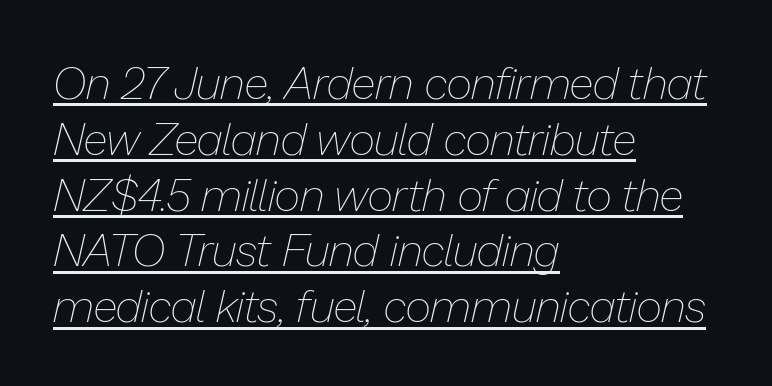
{"italic": "yes", "lean": "right", "slant_degrees": 13, "bold": "no", "weight": "thin", "width": "normal", "stroke_contrast": "low", "x_height": "medium", "monospaced": "no", "underline": "yes", "align": "left", "line_spacing_ratio": 1.24, "letter_spacing": "normal", "letter_spacing_em": 0.0, "glyph_px": 45}
